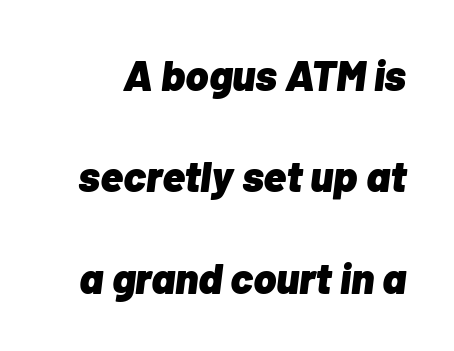
The image shows 43 px heavy type, italic (leaning right); set loose line spacing (2.36x), normal letter spacing, not underlined; low stroke contrast and a medium x-height.
